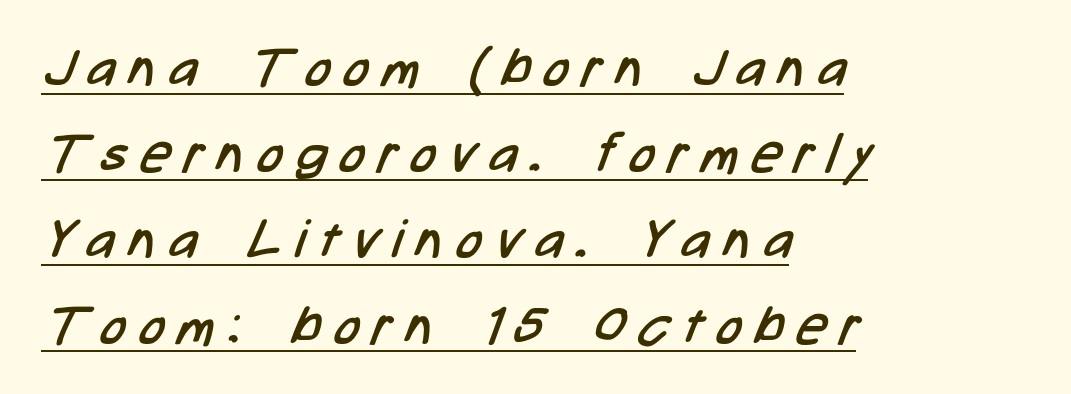
Is this a sans? Yes — the strokes have no serifs. Weight class: somewhere from thin through regular. A typesetter would call this leading conventional body-copy spacing. Layout note: lines flush left.
